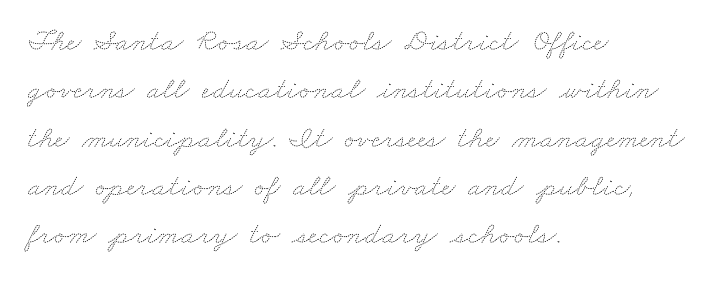
{"bold": "no", "weight": "thin", "width": "wide", "stroke_contrast": "medium", "x_height": "small", "monospaced": "no", "underline": "no", "align": "left", "line_spacing": "normal", "line_spacing_ratio": 1.56, "letter_spacing": "normal", "letter_spacing_em": 0.0, "glyph_px": 31}
